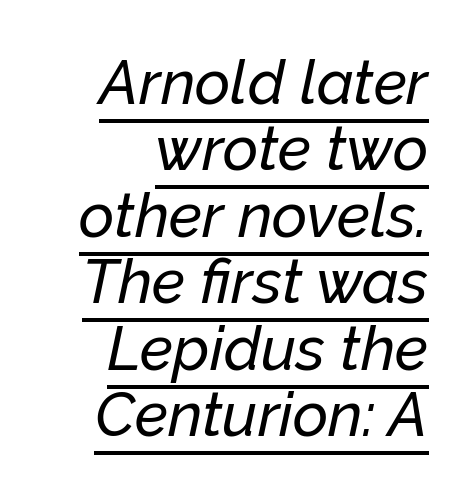
The image shows 61 px text type, italic (leaning right); set right-aligned, tight line spacing (1.09x), normal letter spacing, underlined; low stroke contrast and a medium x-height.
